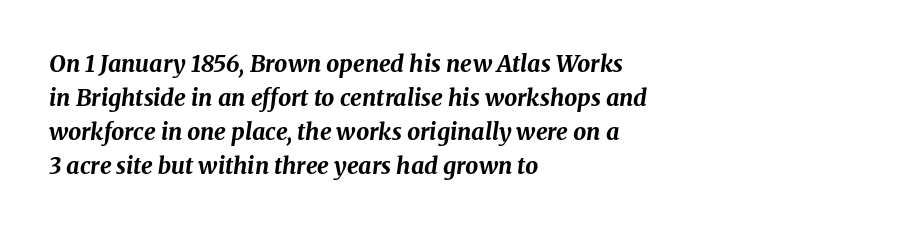
The image shows 23 px bold type, italic (leaning right); set left-aligned, normal line spacing (1.48x), normal letter spacing, not underlined.
